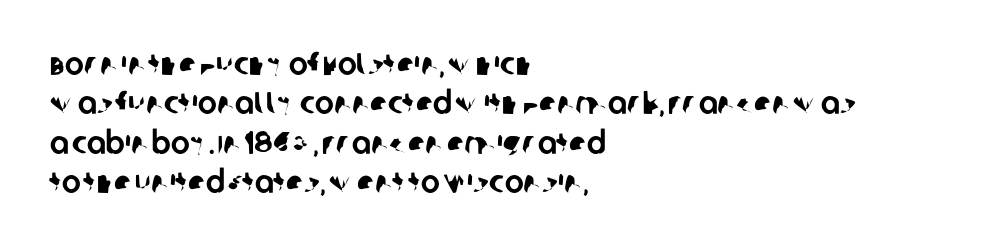
{"serif": "no", "width": "normal", "stroke_contrast": "low", "x_height": "large", "monospaced": "no", "underline": "no", "align": "left", "line_spacing_ratio": 1.23, "letter_spacing": "normal", "letter_spacing_em": 0.0, "glyph_px": 32}
